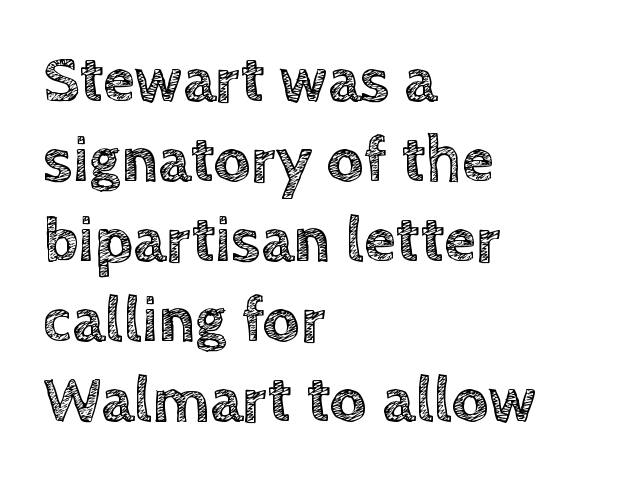
There is no visible air inserted between adjacent glyphs. Looks like regular typesetting: each glyph gets only the width it needs. Plain, unruled lines of type. Notice how the passage keeps a crisp vertical edge on the left only. If you drew a line through each stem, it would be perfectly vertical.
